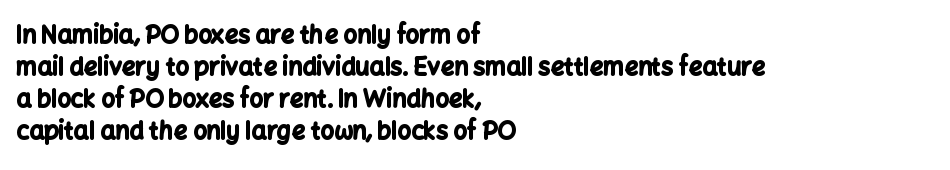
Q: Is the text bold? A: Yes.
Q: Is the text italic (slanted)? A: No, it is upright.
Q: Is the text underlined? A: No.
Q: How is the paragraph aligned? A: Left-aligned.
Q: Is the spacing between letters normal or unusually wide? A: Normal.
Q: Is the spacing between lines tight, normal or loose? A: Normal.
